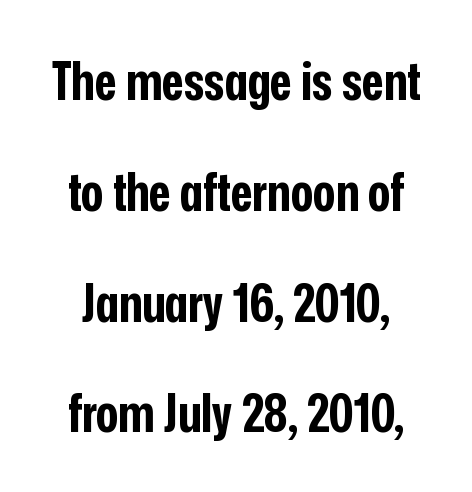
Q: Is the text bold? A: Yes.
Q: Is the text italic (slanted)? A: No, it is upright.
Q: Is the typeface a serif or a sans-serif typeface? A: Sans-serif.
Q: Is the text underlined? A: No.
Q: Is the spacing between letters normal or unusually wide? A: Normal.
Q: Is the spacing between lines tight, normal or loose? A: Loose.
Q: Width (condensed, normal, or wide)? A: Condensed.
Q: Stroke contrast? A: Low.
Q: x-height? A: Medium.
Q: Monospaced? A: No.
